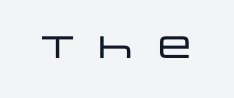
Q: Is the text italic (slanted)? A: No, it is upright.
Q: Is the typeface a serif or a sans-serif typeface? A: Sans-serif.
Q: Is the text underlined? A: No.
Q: Is the spacing between letters normal or unusually wide? A: Unusually wide.
Q: Width (condensed, normal, or wide)? A: Wide.
Q: Stroke contrast? A: Low.
Q: x-height? A: Large.
Q: Monospaced? A: No.
